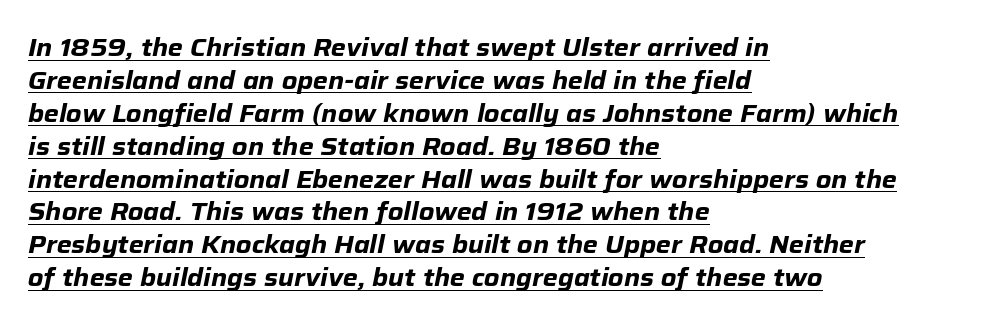
{"italic": "yes", "lean": "right", "slant_degrees": 12, "bold": "yes", "underline": "yes", "align": "left", "line_spacing": "normal", "line_spacing_ratio": 1.37, "letter_spacing": "normal", "letter_spacing_em": 0.0, "glyph_px": 24}
